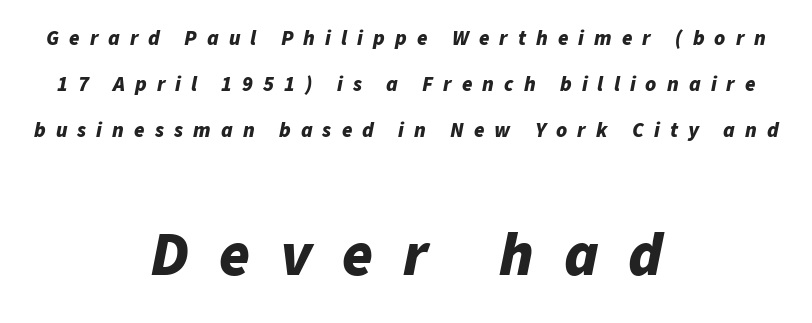
Q: Is the text bold? A: Yes.
Q: Is the text italic (slanted)? A: Yes, it leans right by about 11 degrees.
Q: Is the text underlined? A: No.
Q: How is the paragraph aligned? A: Centered.
Q: Is the spacing between letters normal or unusually wide? A: Unusually wide.
Q: Is the spacing between lines tight, normal or loose? A: Loose.
Q: Which block of text is set in a larger size, the first (top) or the second (bottom)? A: The second (bottom) one.
Q: Width (condensed, normal, or wide)? A: Normal.
Q: Stroke contrast? A: Low.
Q: x-height? A: Medium.
Q: Monospaced? A: No.
